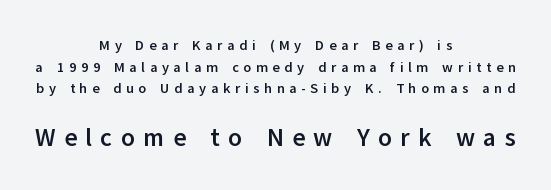
{"italic": "no", "bold": "yes", "underline": "no", "align": "center", "line_spacing": "normal", "line_spacing_ratio": 1.54, "letter_spacing": "wide", "letter_spacing_em": 0.33, "larger_block": "second", "size_ratio": 1.79, "glyph_px": 25}
